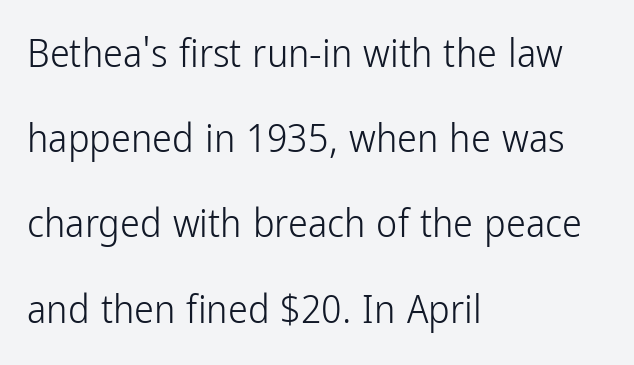
Q: Is the text bold? A: No.
Q: Is the text italic (slanted)? A: No, it is upright.
Q: Is the typeface a serif or a sans-serif typeface? A: Sans-serif.
Q: Is the text underlined? A: No.
Q: How is the paragraph aligned? A: Left-aligned.
Q: Is the spacing between letters normal or unusually wide? A: Normal.
Q: Is the spacing between lines tight, normal or loose? A: Loose.
Q: Width (condensed, normal, or wide)? A: Condensed.
Q: Stroke contrast? A: Low.
Q: x-height? A: Medium.
Q: Monospaced? A: No.
